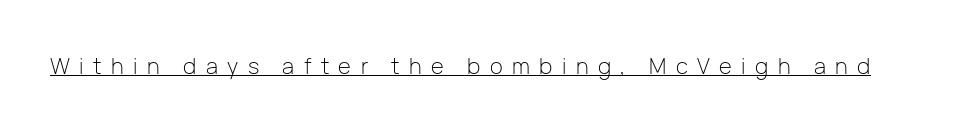
{"italic": "no", "bold": "no", "underline": "yes", "letter_spacing": "wide", "letter_spacing_em": 0.43, "glyph_px": 22}
